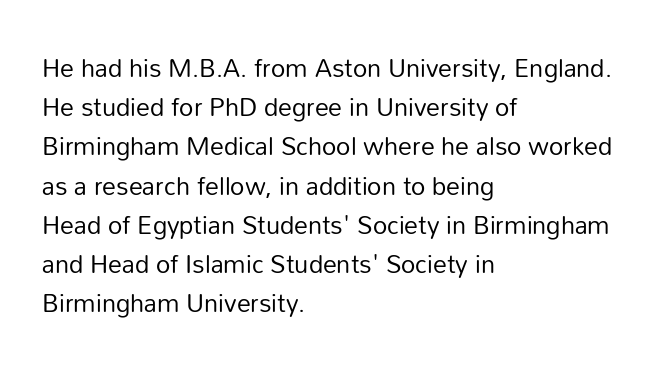
Q: Is the text bold? A: No.
Q: Is the text italic (slanted)? A: No, it is upright.
Q: Is the text underlined? A: No.
Q: How is the paragraph aligned? A: Left-aligned.
Q: Is the spacing between letters normal or unusually wide? A: Normal.
Q: Is the spacing between lines tight, normal or loose? A: Normal.
